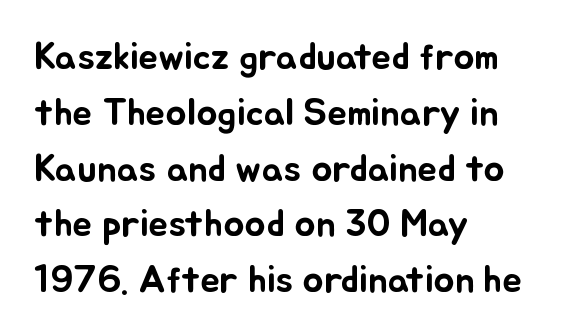
Q: Is the text italic (slanted)? A: No, it is upright.
Q: Is the text underlined? A: No.
Q: How is the paragraph aligned? A: Left-aligned.
Q: Is the spacing between letters normal or unusually wide? A: Normal.
Q: Is the spacing between lines tight, normal or loose? A: Normal.
Q: Width (condensed, normal, or wide)? A: Normal.
Q: Stroke contrast? A: Low.
Q: x-height? A: Small.
Q: Monospaced? A: No.
